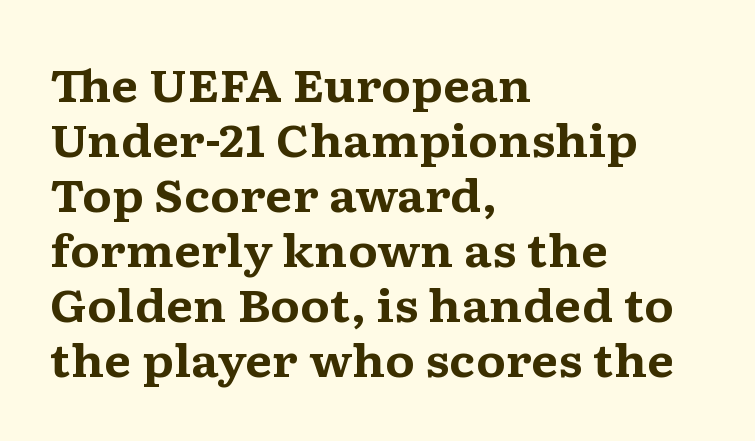
Each letter's strokes conclude with small projecting serifs. The lines sit at an ordinary, default distance from one another. Posture: straight, roman, zero tilt. The paragraph has a hard left edge and a soft right edge.
